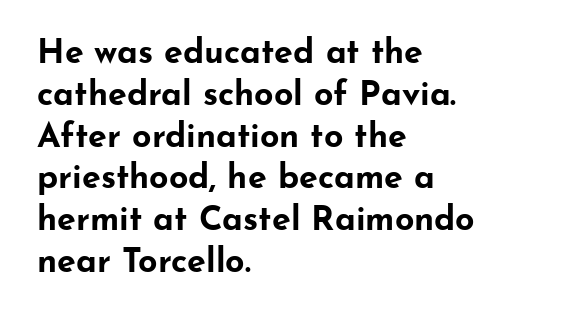
The image shows 34 px bold, wide sans-serif type, upright; set left-aligned, line spacing 1.23x, normal letter spacing, not underlined; low stroke contrast and a small x-height.
